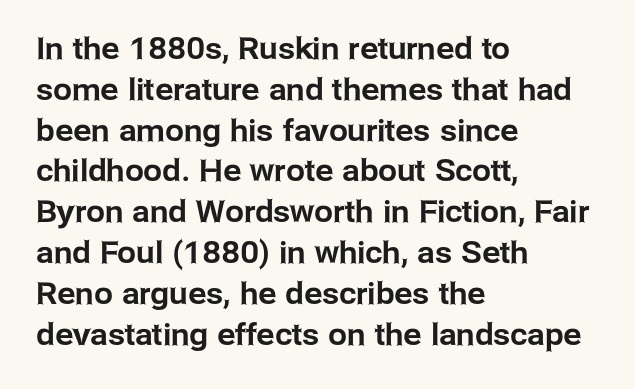
Spacing verdict: proportional, widths tailored to each character. The tracking reads as untouched default to a designer's eye. The vertical gap from one line to the next is medium. Compared with a centered layout, this one pins lines to the left instead. The strip under each line holds only bare page.
